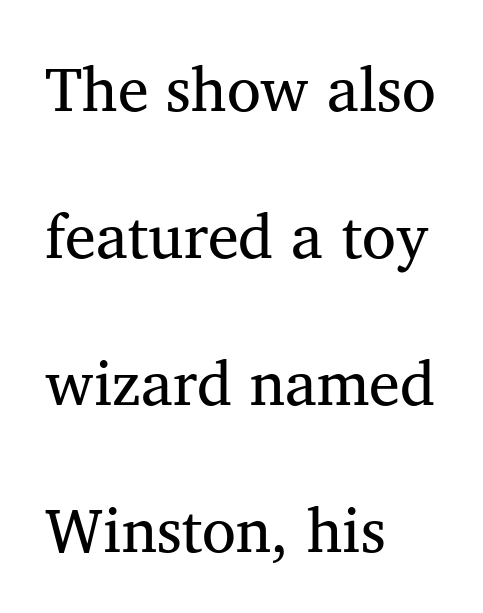
The image shows 62 px regular-weight serif type, upright; set left-aligned, loose line spacing (2.37x), normal letter spacing, not underlined; medium stroke contrast and a medium x-height.
